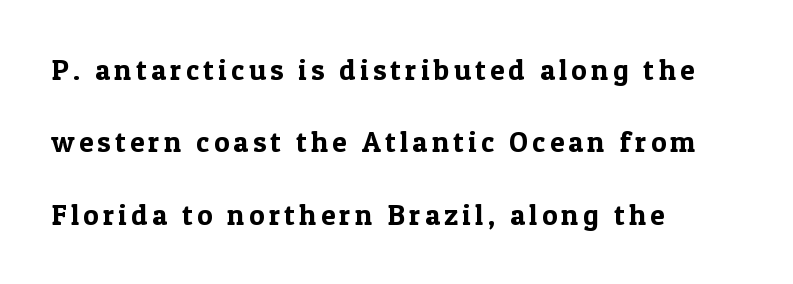
The image shows 29 px serif type, upright; set left-aligned, loose line spacing (2.5x), not underlined; a medium x-height.
